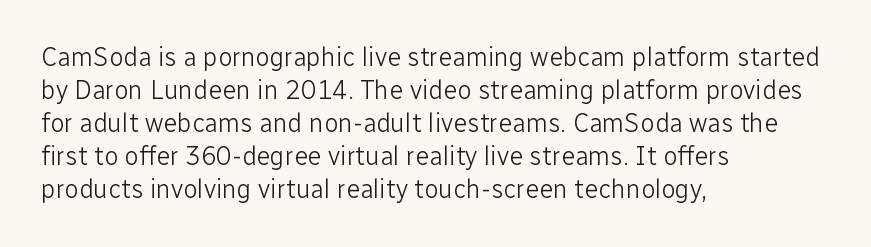
{"italic": "no", "bold": "no", "underline": "no", "align": "left", "line_spacing": "normal", "line_spacing_ratio": 1.27, "letter_spacing": "normal", "letter_spacing_em": 0.0, "glyph_px": 26}
